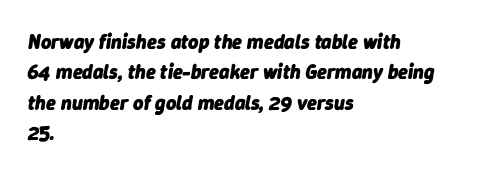
{"italic": "yes", "lean": "right", "slant_degrees": 9, "bold": "yes", "underline": "no", "align": "left", "line_spacing": "normal", "line_spacing_ratio": 1.52, "letter_spacing": "normal", "letter_spacing_em": 0.0, "glyph_px": 20}
